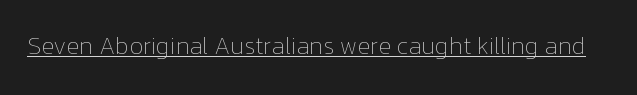
{"italic": "no", "bold": "no", "underline": "yes", "letter_spacing": "normal", "letter_spacing_em": 0.0, "glyph_px": 24}
